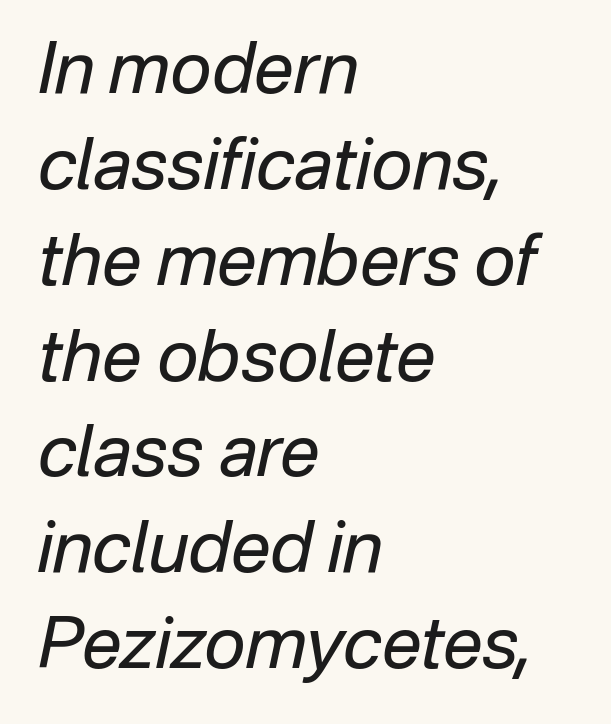
{"italic": "yes", "lean": "right", "slant_degrees": 12, "bold": "no", "weight": "regular", "width": "normal", "stroke_contrast": "low", "x_height": "medium", "monospaced": "no", "underline": "no", "align": "left", "line_spacing": "normal", "line_spacing_ratio": 1.35, "letter_spacing": "normal", "letter_spacing_em": 0.0, "glyph_px": 71}
